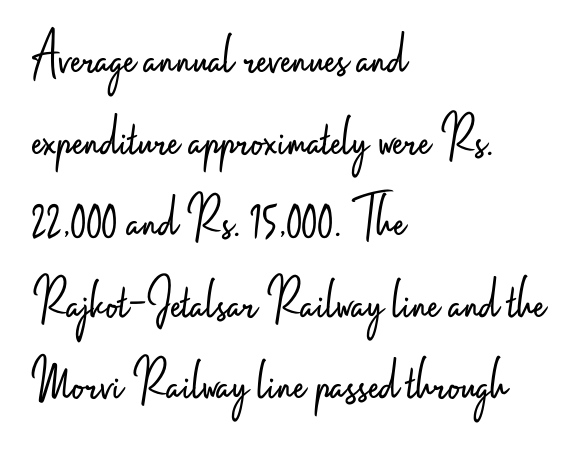
Q: Is the text bold? A: No.
Q: Is the text italic (slanted)? A: Yes.
Q: Is the typeface a serif or a sans-serif typeface? A: Sans-serif.
Q: Is the text underlined? A: No.
Q: How is the paragraph aligned? A: Left-aligned.
Q: Is the spacing between letters normal or unusually wide? A: Normal.
Q: Is the spacing between lines tight, normal or loose? A: Normal.
Q: Width (condensed, normal, or wide)? A: Condensed.
Q: Stroke contrast? A: Low.
Q: x-height? A: Small.
Q: Monospaced? A: No.
